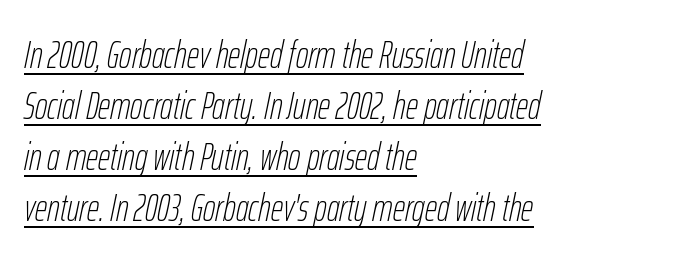
Q: Is the text bold? A: No.
Q: Is the text italic (slanted)? A: Yes, it leans right by about 12 degrees.
Q: Is the text underlined? A: Yes.
Q: How is the paragraph aligned? A: Left-aligned.
Q: Is the spacing between letters normal or unusually wide? A: Normal.
Q: Is the spacing between lines tight, normal or loose? A: Normal.
Q: Width (condensed, normal, or wide)? A: Condensed.
Q: Stroke contrast? A: Low.
Q: x-height? A: Medium.
Q: Monospaced? A: No.
